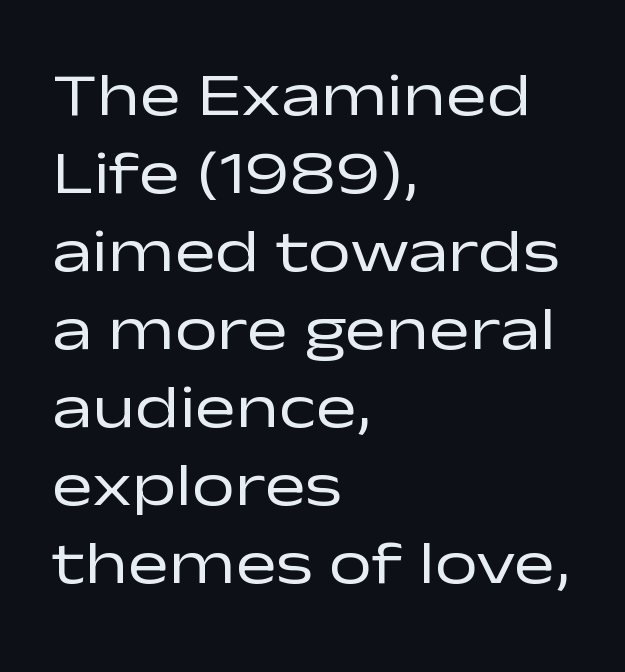
The image shows 61 px regular-weight, wide sans-serif type, upright; set left-aligned, normal line spacing (1.28x), normal letter spacing, not underlined; low stroke contrast and a medium x-height.
